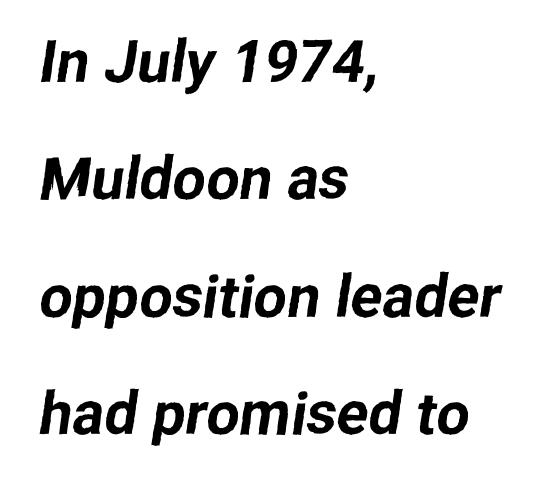
Q: Is the typeface a serif or a sans-serif typeface? A: Sans-serif.
Q: Is the text underlined? A: No.
Q: How is the paragraph aligned? A: Left-aligned.
Q: Is the spacing between letters normal or unusually wide? A: Normal.
Q: Is the spacing between lines tight, normal or loose? A: Loose.
Q: Width (condensed, normal, or wide)? A: Normal.
Q: Stroke contrast? A: Low.
Q: x-height? A: Medium.
Q: Monospaced? A: No.
